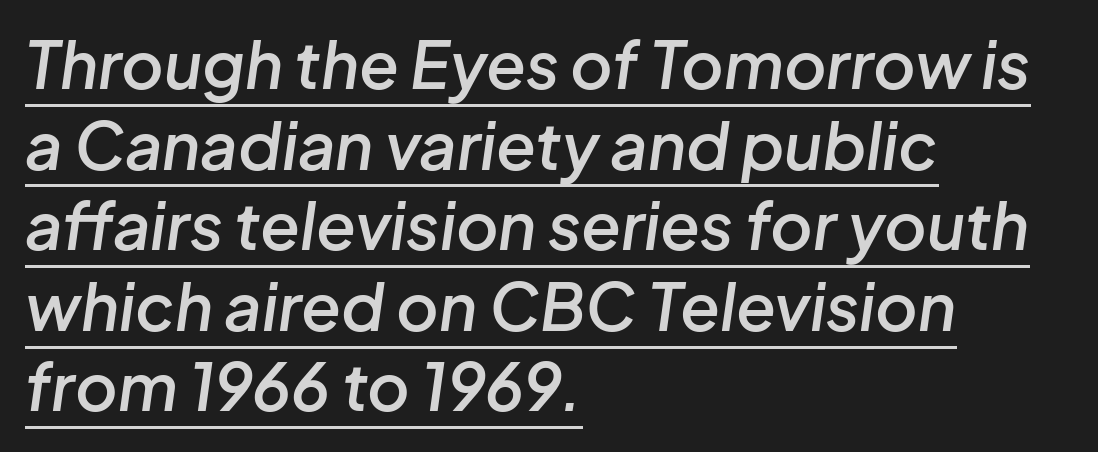
Q: Is the text bold? A: Semi-bold.
Q: Is the text italic (slanted)? A: Yes, it leans right by about 8 degrees.
Q: Is the text underlined? A: Yes.
Q: How is the paragraph aligned? A: Left-aligned.
Q: Is the spacing between letters normal or unusually wide? A: Normal.
Q: Width (condensed, normal, or wide)? A: Normal.
Q: Stroke contrast? A: Low.
Q: x-height? A: Medium.
Q: Monospaced? A: No.
